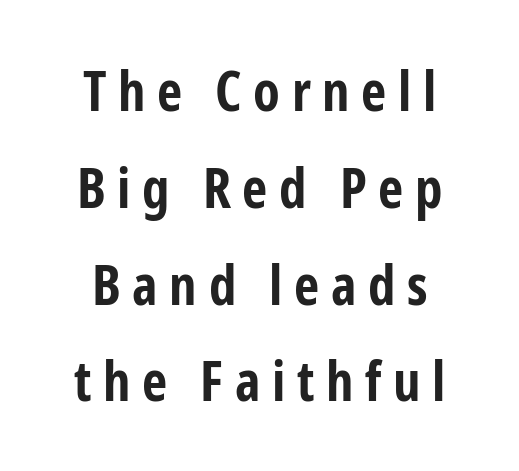
{"serif": "no", "italic": "no", "bold": "yes", "weight": "bold", "width": "condensed", "stroke_contrast": "low", "x_height": "medium", "monospaced": "no", "underline": "no", "line_spacing_ratio": 1.76, "letter_spacing": "wide", "letter_spacing_em": 0.21, "glyph_px": 55}
